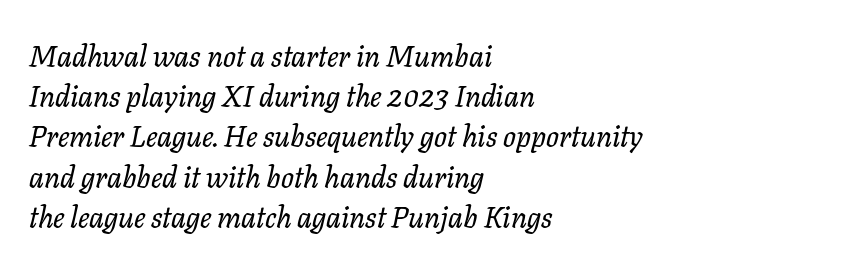
Each letter's strokes conclude with small projecting serifs. The face used here is rendered with its standard letterfit. The glyphs look as if they've been sheared to an angle. In terms of leading, this rendering sits right in the middle. The area under the type is left untouched.
